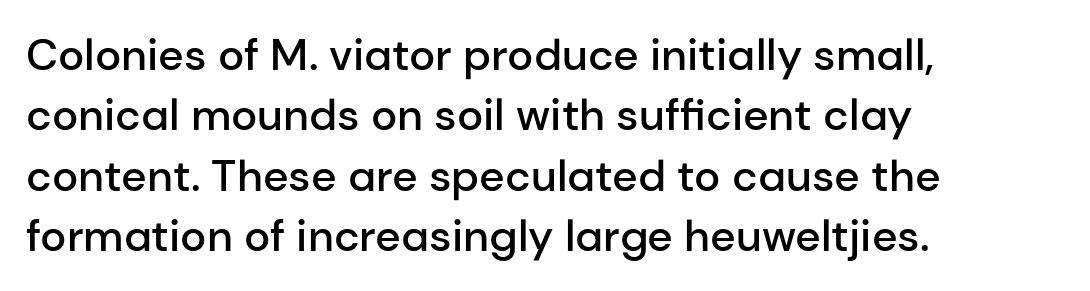
{"serif": "no", "italic": "no", "bold": "semi", "weight": "semibold", "width": "normal", "stroke_contrast": "low", "x_height": "medium", "monospaced": "no", "underline": "no", "align": "left", "line_spacing": "normal", "line_spacing_ratio": 1.37, "letter_spacing": "normal", "letter_spacing_em": 0.0, "glyph_px": 44}
